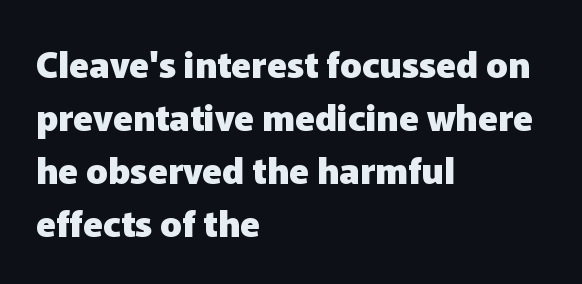
These lines are rendered in a variable-pitch font. Glance below the letters and you will spot only blank space. A typesetter would call this zero additional tracking. The designer left line spacing at the default. Grotesque or geometric, the face here clearly has no serifs.
